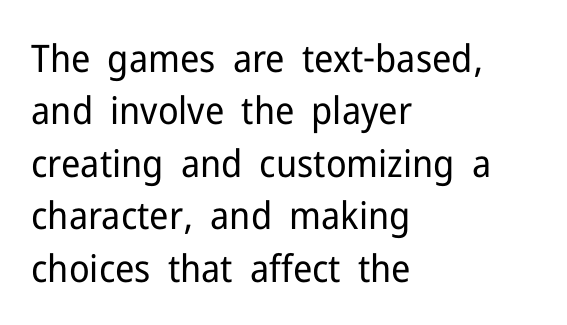
The image shows 38 px regular-weight sans-serif type, upright; set left-aligned, normal line spacing (1.38x), normal letter spacing, not underlined; low stroke contrast and a medium x-height.
